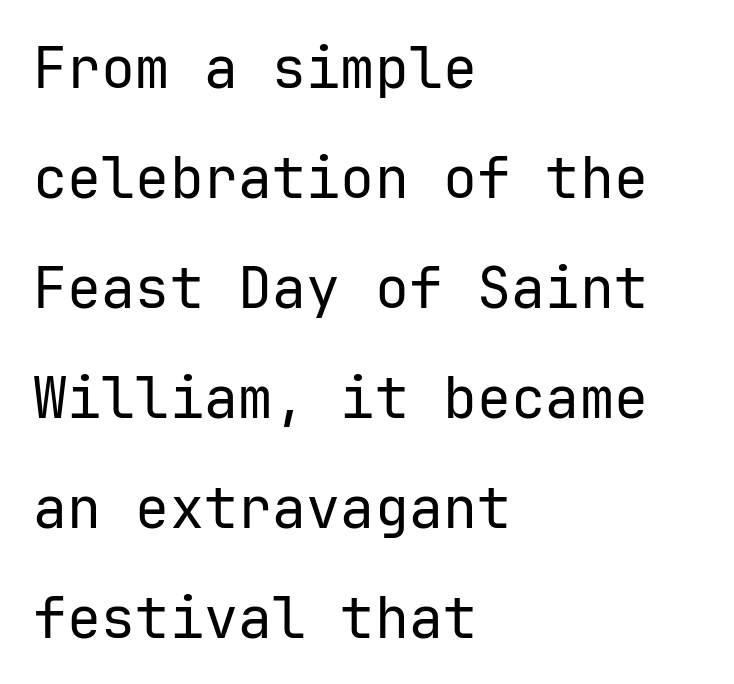
Is there much room between lines? Yes — plenty of vertical air separates them. Between one letter and the next there's only the usual sliver of space. Nothing sits at the stroke ends, so this counts as sans-serif. Honestly, there is no underline to notice here at all. Ascenders rise straight up at ninety degrees. Layout note: lines flush left.
